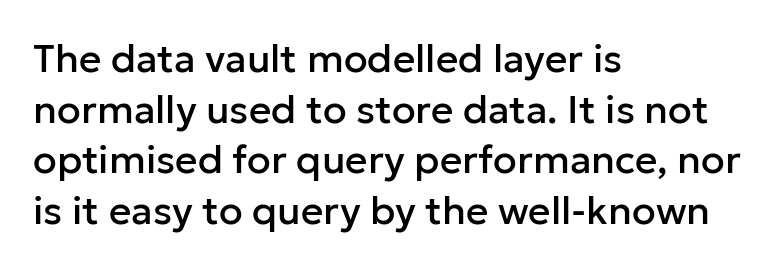
{"serif": "no", "italic": "no", "width": "normal", "stroke_contrast": "low", "x_height": "medium", "monospaced": "no", "underline": "no", "align": "left", "line_spacing": "normal", "line_spacing_ratio": 1.3, "letter_spacing": "normal", "letter_spacing_em": 0.0, "glyph_px": 39}
